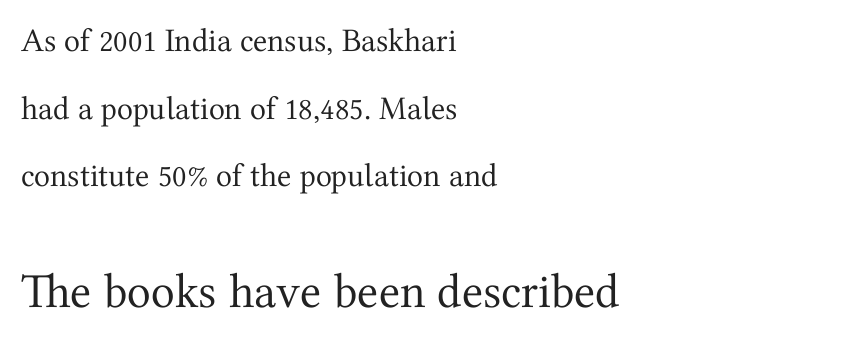
{"serif": "yes", "italic": "no", "bold": "no", "weight": "regular", "width": "normal", "stroke_contrast": "medium", "x_height": "medium", "monospaced": "no", "underline": "no", "align": "left", "line_spacing": "loose", "line_spacing_ratio": 2.05, "letter_spacing": "normal", "letter_spacing_em": 0.0, "larger_block": "second", "size_ratio": 1.48, "glyph_px": 49}
